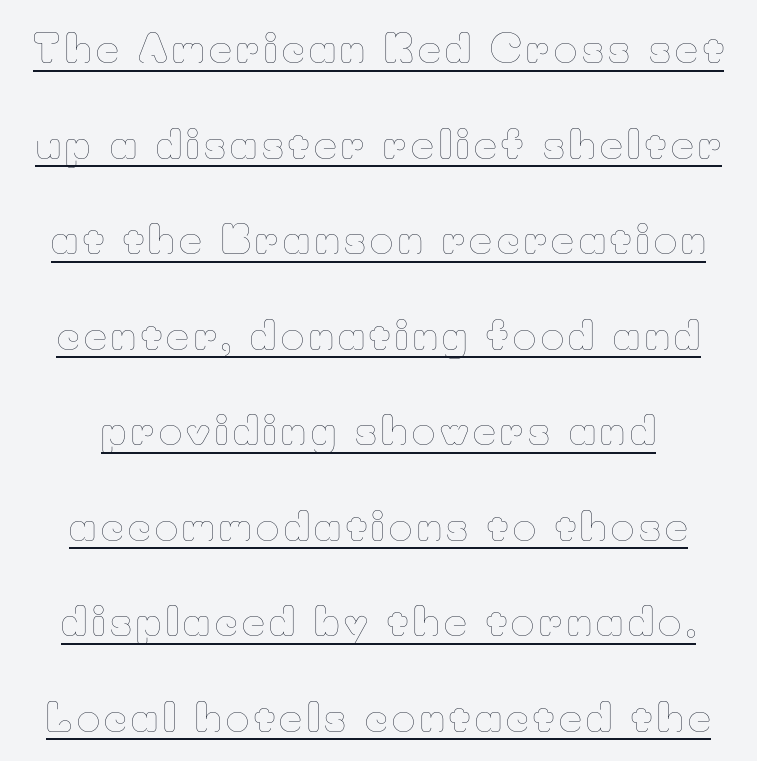
Q: Is the text bold? A: No.
Q: Is the text italic (slanted)? A: No, it is upright.
Q: Is the text underlined? A: Yes.
Q: Is the spacing between lines tight, normal or loose? A: Loose.
Q: Width (condensed, normal, or wide)? A: Normal.
Q: Stroke contrast? A: Low.
Q: x-height? A: Small.
Q: Monospaced? A: No.
